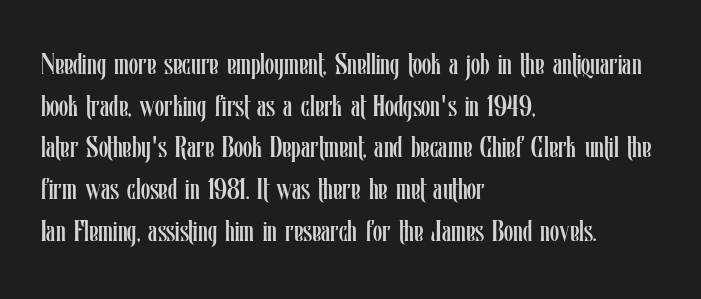
{"italic": "no", "bold": "no", "weight": "regular", "width": "condensed", "stroke_contrast": "low", "x_height": "medium", "monospaced": "no", "underline": "no", "align": "left", "line_spacing": "normal", "line_spacing_ratio": 1.39, "letter_spacing": "normal", "letter_spacing_em": 0.0, "glyph_px": 30}
